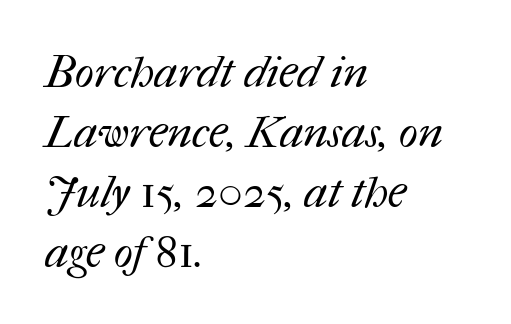
The image shows 45 px regular-weight type; set left-aligned, normal line spacing (1.33x), normal letter spacing, not underlined; medium stroke contrast and a medium x-height.
